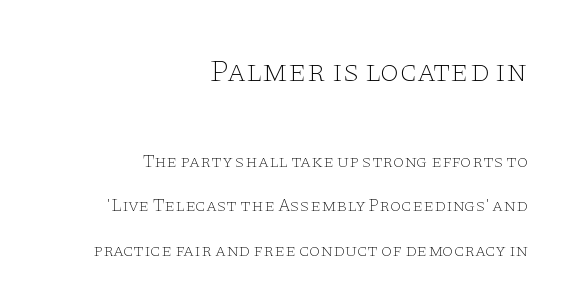
The image shows 31 px thin, wide serif type, upright; set right-aligned, loose line spacing (2.46x), normal letter spacing, not underlined; the first (top) block is 1.72x larger; low stroke contrast and a large x-height.
